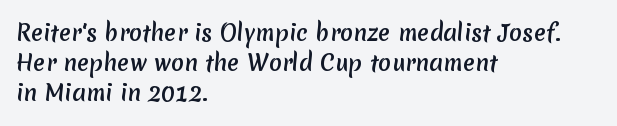
Q: Is the text underlined? A: No.
Q: How is the paragraph aligned? A: Left-aligned.
Q: Is the spacing between letters normal or unusually wide? A: Normal.
Q: Is the spacing between lines tight, normal or loose? A: Normal.
